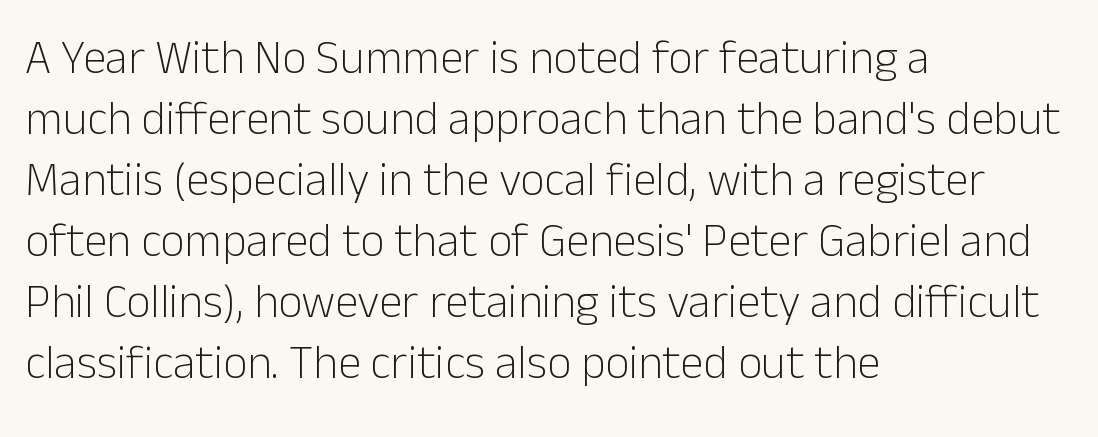
{"serif": "no", "italic": "no", "bold": "no", "weight": "light", "width": "normal", "stroke_contrast": "low", "x_height": "medium", "monospaced": "no", "underline": "no", "align": "left", "line_spacing": "normal", "line_spacing_ratio": 1.3, "letter_spacing": "normal", "letter_spacing_em": 0.0, "glyph_px": 47}
